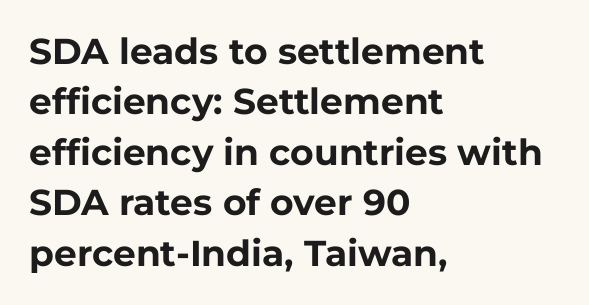
Q: Is the text bold? A: Yes.
Q: Is the text italic (slanted)? A: No, it is upright.
Q: Is the typeface a serif or a sans-serif typeface? A: Sans-serif.
Q: Is the text underlined? A: No.
Q: How is the paragraph aligned? A: Left-aligned.
Q: Is the spacing between letters normal or unusually wide? A: Normal.
Q: Is the spacing between lines tight, normal or loose? A: Normal.
Q: Width (condensed, normal, or wide)? A: Normal.
Q: Stroke contrast? A: Low.
Q: x-height? A: Medium.
Q: Monospaced? A: No.
